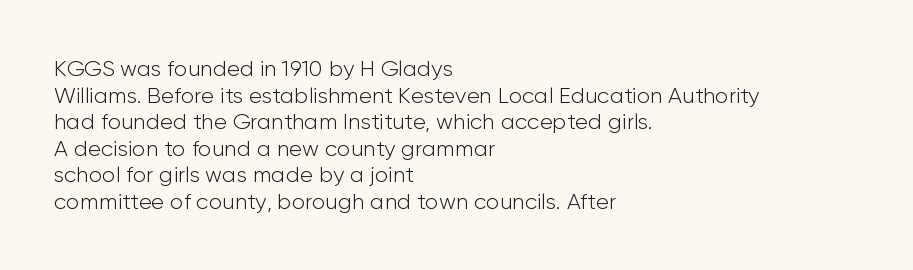
The image shows 22 px text type, upright; set left-aligned, line spacing 1.21x, normal letter spacing, not underlined.
